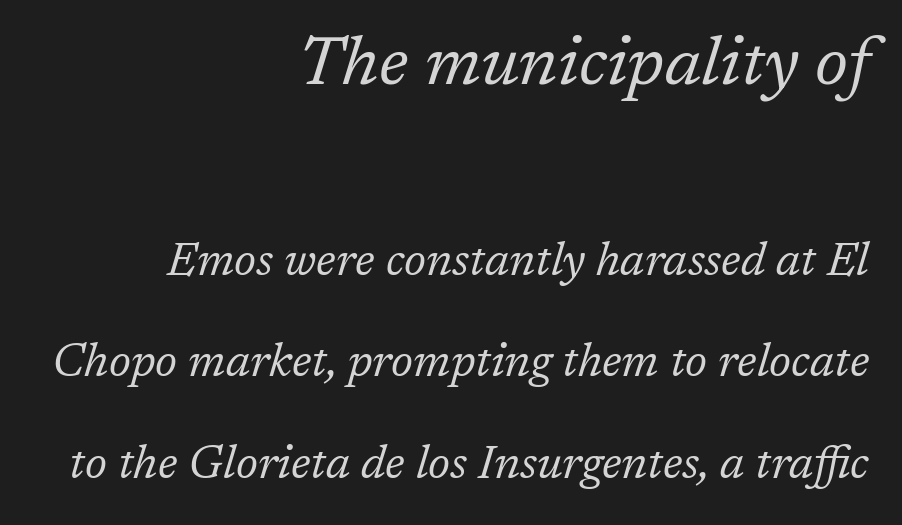
Q: Is the text bold? A: No.
Q: Is the text italic (slanted)? A: Yes, it leans right by about 17 degrees.
Q: Is the typeface a serif or a sans-serif typeface? A: Serif.
Q: Is the text underlined? A: No.
Q: How is the paragraph aligned? A: Right-aligned.
Q: Is the spacing between letters normal or unusually wide? A: Normal.
Q: Is the spacing between lines tight, normal or loose? A: Loose.
Q: Which block of text is set in a larger size, the first (top) or the second (bottom)? A: The first (top) one.
Q: Width (condensed, normal, or wide)? A: Normal.
Q: Stroke contrast? A: Low.
Q: x-height? A: Medium.
Q: Monospaced? A: No.
